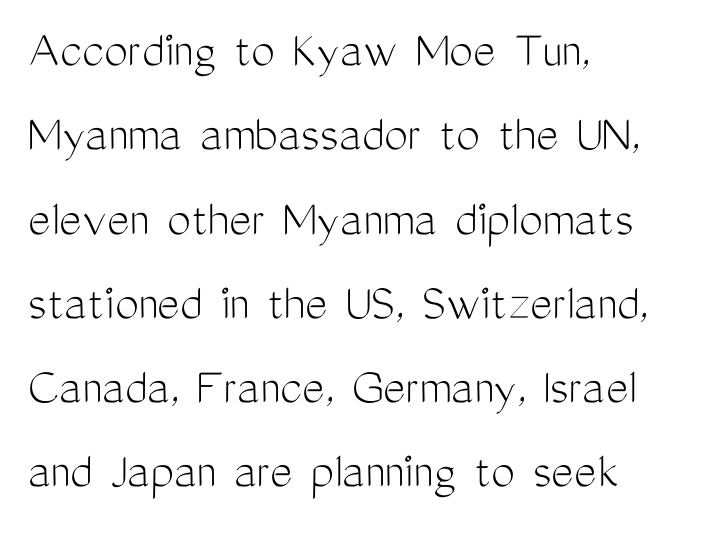
The string is rendered with underlining switched off. The letters stand upright; this is a roman face. You could call the tracking neutral — neither tight nor loose. Spacing verdict: proportional, widths tailored to each character. Letters have the restrained weight of plain body copy at most. The rag falls on the right side of this text block.
